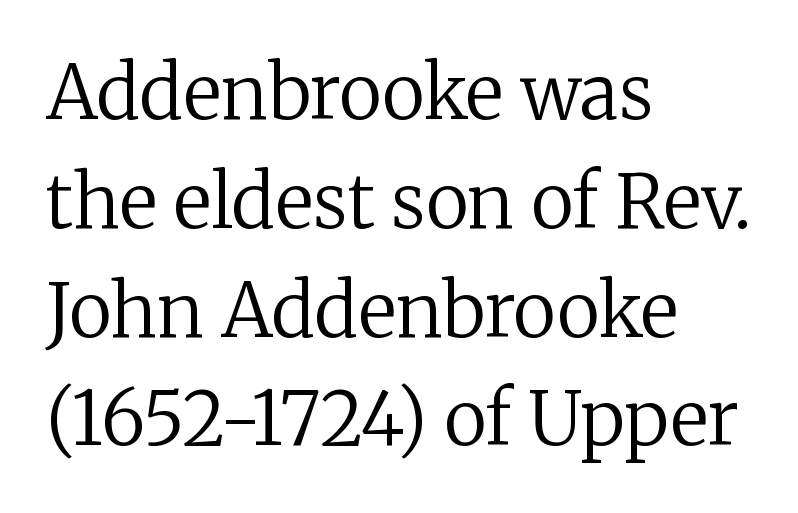
The image shows 74 px regular-weight serif type, upright; set left-aligned, normal line spacing (1.47x), normal letter spacing, not underlined; low stroke contrast and a medium x-height.
